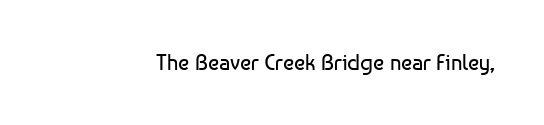
{"italic": "no", "bold": "no", "underline": "no", "letter_spacing": "normal", "letter_spacing_em": 0.0, "glyph_px": 22}
